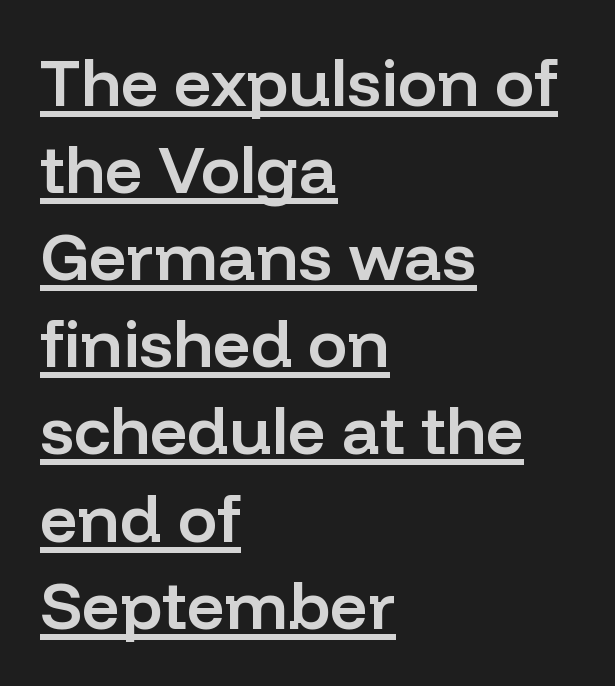
Is the type bold? Partly — it's a semibold, heavier than regular but not fully bold. Line starts are locked; line ends wander. This rendering features underlined lettering. Note the varied advance widths — an 'i' is clearly narrower than an 'm'.
